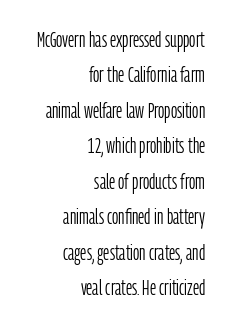
The image shows 22 px text type, upright; set right-aligned, normal line spacing (1.61x), normal letter spacing, not underlined.
